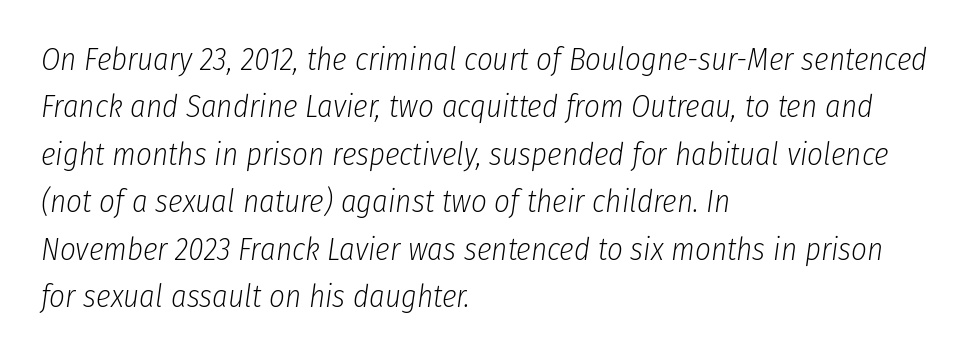
{"italic": "yes", "lean": "right", "slant_degrees": 8, "bold": "no", "weight": "light", "width": "condensed", "stroke_contrast": "low", "x_height": "medium", "monospaced": "no", "underline": "no", "align": "left", "line_spacing": "normal", "line_spacing_ratio": 1.53, "letter_spacing": "normal", "letter_spacing_em": 0.0, "glyph_px": 31}
